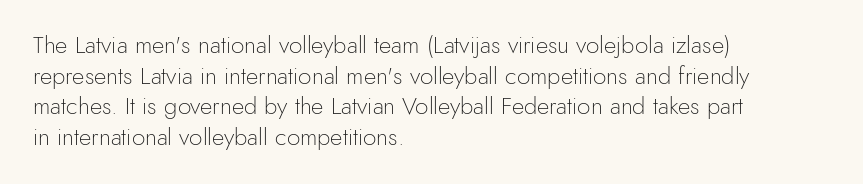
Q: Is the text bold? A: No.
Q: Is the text italic (slanted)? A: No, it is upright.
Q: Is the text underlined? A: No.
Q: How is the paragraph aligned? A: Left-aligned.
Q: Is the spacing between letters normal or unusually wide? A: Normal.
Q: Is the spacing between lines tight, normal or loose? A: Normal.
